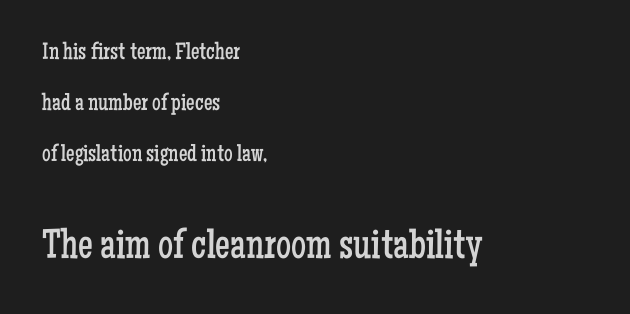
Q: Is the text bold? A: No.
Q: Is the text italic (slanted)? A: No, it is upright.
Q: Is the typeface a serif or a sans-serif typeface? A: Serif.
Q: Is the text underlined? A: No.
Q: How is the paragraph aligned? A: Left-aligned.
Q: Is the spacing between letters normal or unusually wide? A: Normal.
Q: Is the spacing between lines tight, normal or loose? A: Loose.
Q: Which block of text is set in a larger size, the first (top) or the second (bottom)? A: The second (bottom) one.
Q: Width (condensed, normal, or wide)? A: Condensed.
Q: Stroke contrast? A: Low.
Q: x-height? A: Medium.
Q: Monospaced? A: No.
